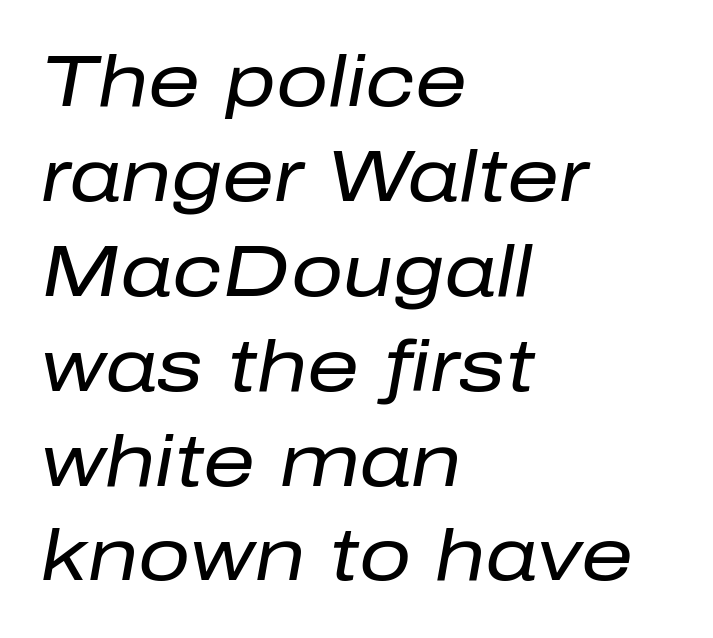
The image shows 73 px regular-weight type, italic (leaning right); set left-aligned, normal line spacing (1.3x), normal letter spacing, not underlined; low stroke contrast and a medium x-height.
